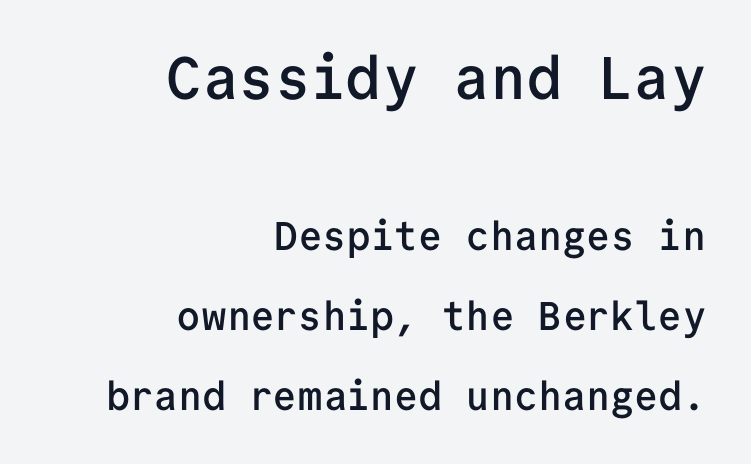
The image shows 60 px semibold sans-serif type, upright, monospaced; set right-aligned, loose line spacing (2.01x), normal letter spacing, not underlined; the first (top) block is 1.5x larger; low stroke contrast and a medium x-height.
